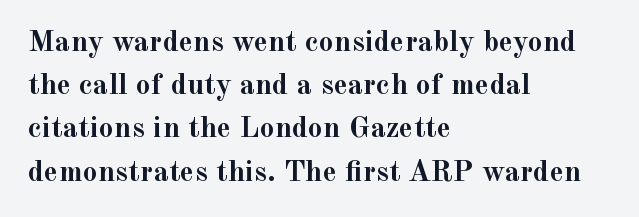
Students, this is bold: see how much ink each stroke carries. Think of a printed novel: that variable character pitch is what you see here. The axis of the letterforms is exactly vertical. Is the block centered? No — it sits flush against the left margin.
